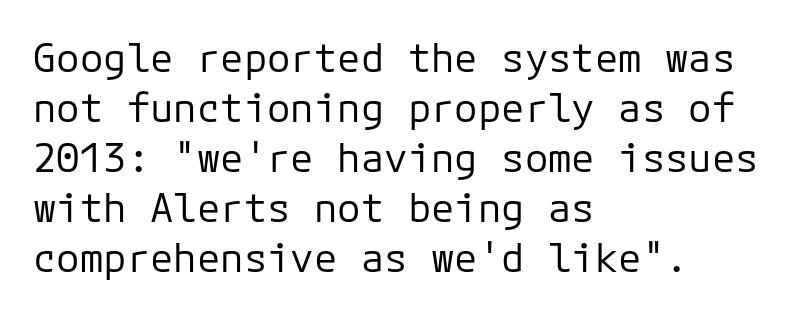
Typographically, this falls in the sans-serif category. Does the lettering tilt? It doesn't — this is upright. The typesetter chose a ragged-right arrangement here. Here the designer chose a console-style face with uniform glyph widths. Heaviness? Minimal to ordinary, like unemphasized prose.
